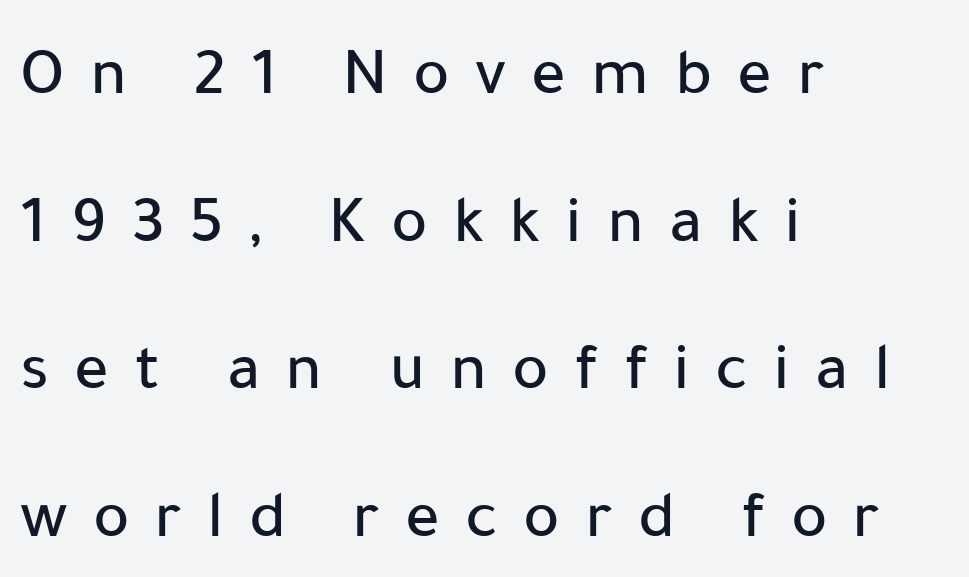
This sample has the flowing, uneven cadence of proportional lettering. Here the glyphs are tracked loosely, breaking word shapes into spaced letters. These lines are set flush left with a ragged right edge. The passage shown stacks its lines with a broad gap. No feet cap the strokes, marking this as sans-serif type.
